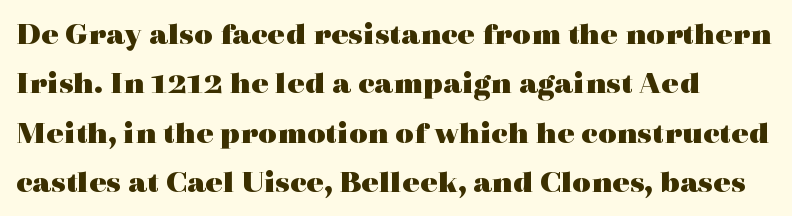
Q: Is the text bold? A: Yes.
Q: Is the text italic (slanted)? A: No, it is upright.
Q: Is the typeface a serif or a sans-serif typeface? A: Serif.
Q: Is the text underlined? A: No.
Q: How is the paragraph aligned? A: Left-aligned.
Q: Is the spacing between letters normal or unusually wide? A: Normal.
Q: Is the spacing between lines tight, normal or loose? A: Normal.
Q: Width (condensed, normal, or wide)? A: Wide.
Q: x-height? A: Medium.
Q: Monospaced? A: No.
